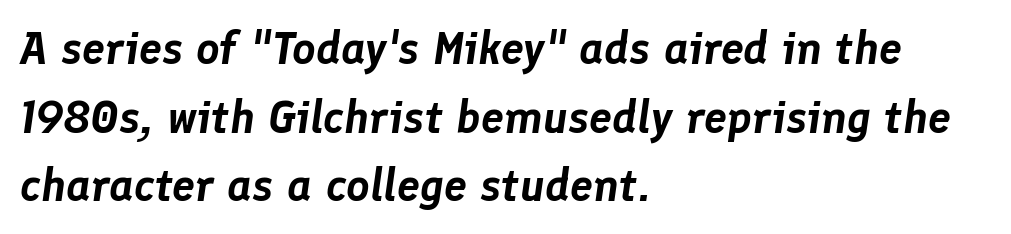
The image shows 46 px text type, italic (leaning right); set left-aligned, normal line spacing (1.49x), normal letter spacing, not underlined; low stroke contrast and a medium x-height.
